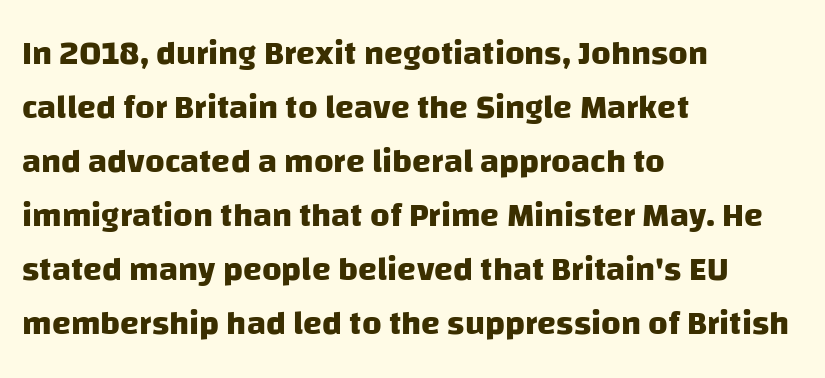
The image shows 34 px heavy sans-serif type; set left-aligned, normal line spacing (1.59x), normal letter spacing, not underlined; low stroke contrast and a large x-height.
